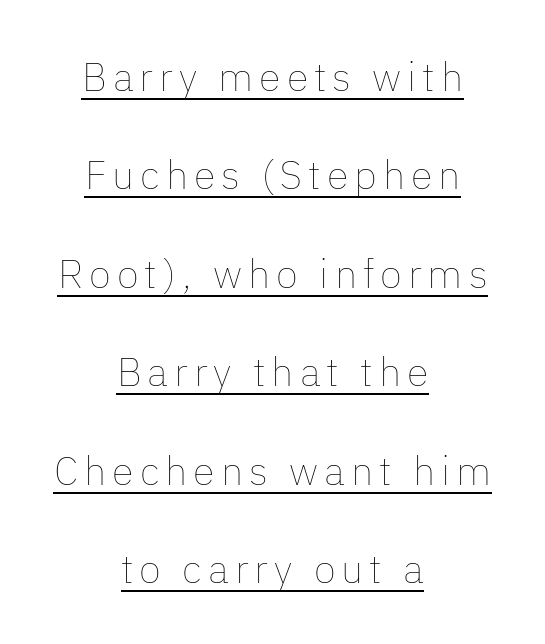
The cut favours lightness, reaching ordinary text weight at its darkest. The paragraph shown floats in the horizontal middle. This sample uses an upright cut, with every glyph sitting square on the baseline. How would I describe the line gaps? Wide and relaxed. A baseline rule has been typeset under these characters.
